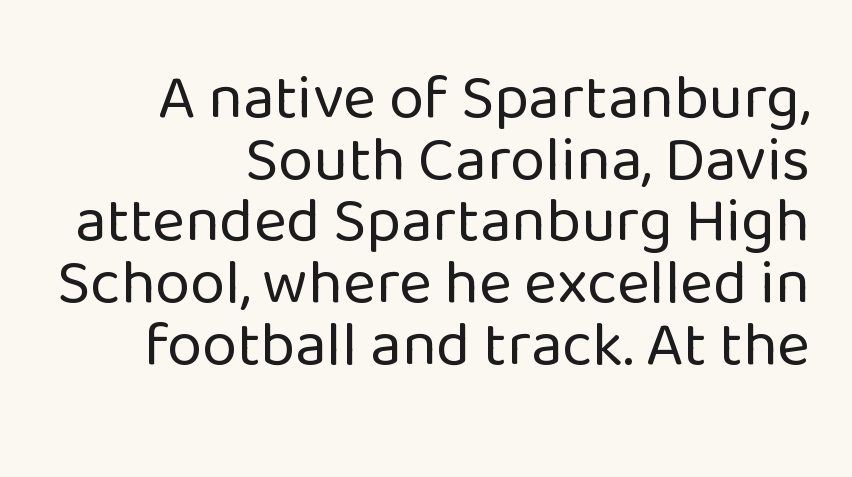
Q: Is the text bold? A: No.
Q: Is the text italic (slanted)? A: No, it is upright.
Q: Is the typeface a serif or a sans-serif typeface? A: Sans-serif.
Q: Is the text underlined? A: No.
Q: How is the paragraph aligned? A: Right-aligned.
Q: Is the spacing between letters normal or unusually wide? A: Normal.
Q: Is the spacing between lines tight, normal or loose? A: Tight.
Q: Width (condensed, normal, or wide)? A: Normal.
Q: Stroke contrast? A: Low.
Q: x-height? A: Medium.
Q: Monospaced? A: No.
